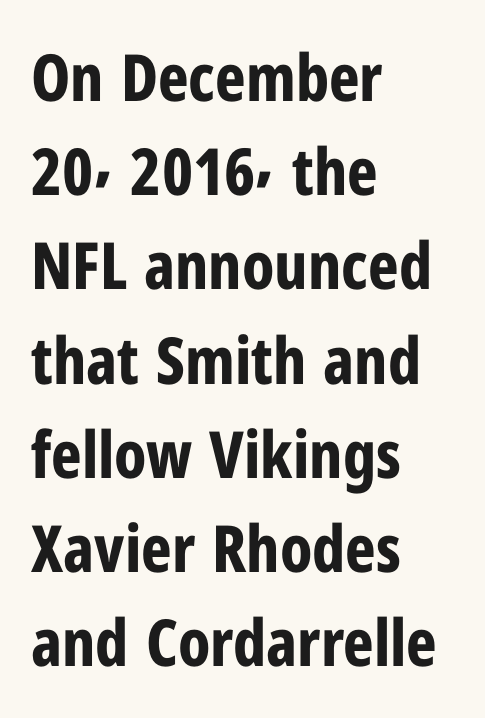
The image shows 65 px bold, condensed sans-serif type, upright; set left-aligned, normal line spacing (1.45x), normal letter spacing, not underlined; low stroke contrast and a medium x-height.
